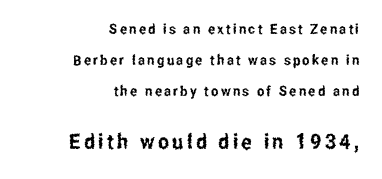
The foot of each line stays bare and open. Ordinary non-slanted type is in use. Right-aligned paragraph, ragged on the left. If you squint, the bottom block still reads clearly — it's the larger of the two. Vertically, the passage feels expansive, rows floating well apart.
